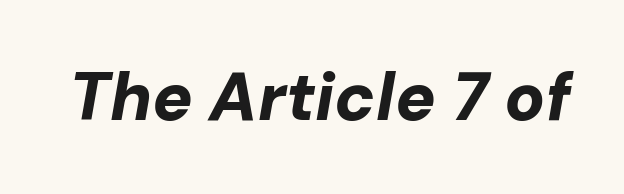
Does extra space separate the letters? No, they use regular spacing. Designer's note — italics engaged. Proportional: the letters do not fall into vertical columns. Stroke thickness is high; the sample reads as a true bold. This rendering features lettering with no underline.
